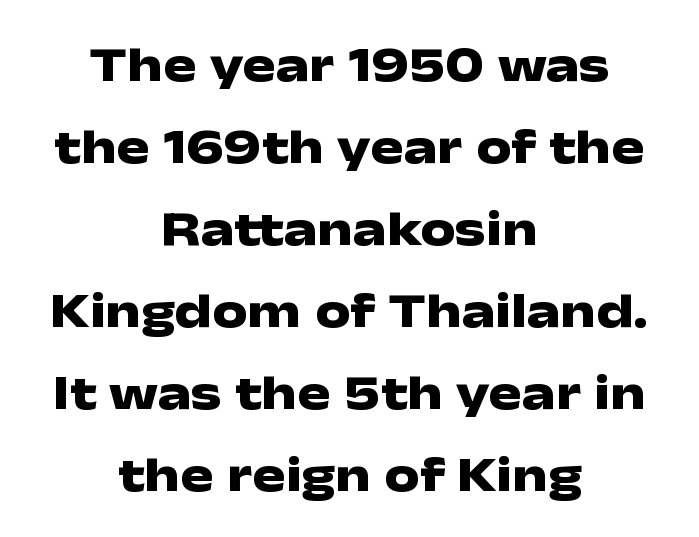
Q: Is the text bold? A: Yes.
Q: Is the text italic (slanted)? A: No, it is upright.
Q: Is the typeface a serif or a sans-serif typeface? A: Sans-serif.
Q: Is the text underlined? A: No.
Q: How is the paragraph aligned? A: Centered.
Q: Is the spacing between letters normal or unusually wide? A: Normal.
Q: Is the spacing between lines tight, normal or loose? A: Normal.
Q: Width (condensed, normal, or wide)? A: Wide.
Q: Stroke contrast? A: Low.
Q: x-height? A: Medium.
Q: Monospaced? A: No.
